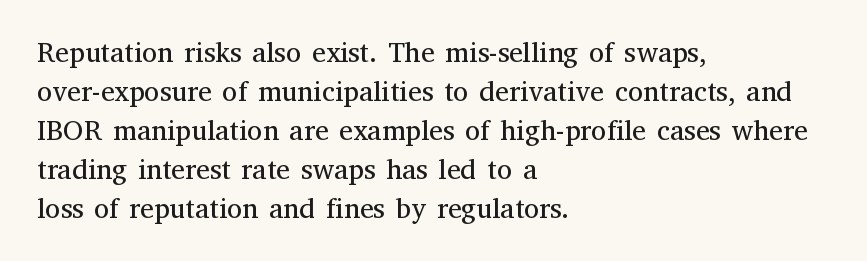
The image shows 28 px regular-weight serif type, upright; set left-aligned, normal line spacing (1.39x), normal letter spacing, not underlined; medium stroke contrast and a medium x-height.
